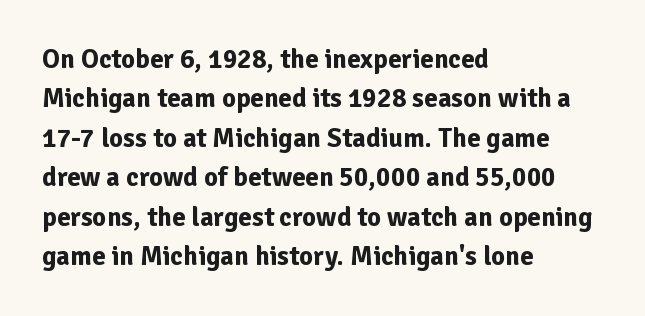
Q: Is the text bold? A: Yes.
Q: Is the text italic (slanted)? A: No, it is upright.
Q: Is the text underlined? A: No.
Q: How is the paragraph aligned? A: Left-aligned.
Q: Is the spacing between letters normal or unusually wide? A: Normal.
Q: Is the spacing between lines tight, normal or loose? A: Normal.
